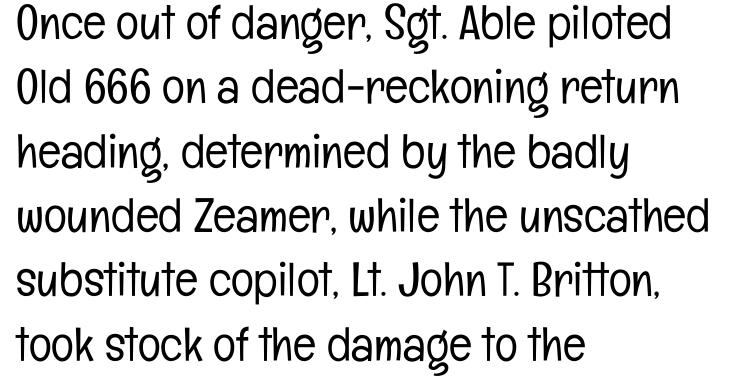
Q: Is the text bold? A: No.
Q: Is the text italic (slanted)? A: No, it is upright.
Q: Is the typeface a serif or a sans-serif typeface? A: Sans-serif.
Q: Is the text underlined? A: No.
Q: How is the paragraph aligned? A: Left-aligned.
Q: Is the spacing between letters normal or unusually wide? A: Normal.
Q: Is the spacing between lines tight, normal or loose? A: Normal.
Q: Width (condensed, normal, or wide)? A: Condensed.
Q: Stroke contrast? A: Low.
Q: x-height? A: Medium.
Q: Monospaced? A: No.
